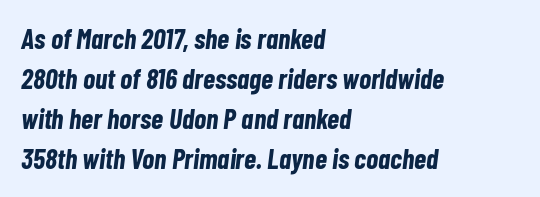
Designer's note — italics engaged. Emphasis by weight is at full strength: bold. This rendering leaves character spacing at its baseline value. This sample keeps an unexceptional amount of space between lines. A typesetter would call this proportional, since set widths differ per character.
